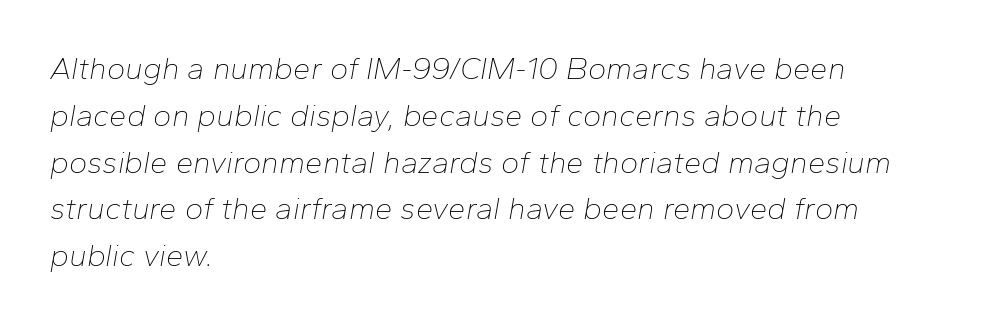
Q: Is the text bold? A: No.
Q: Is the text italic (slanted)? A: Yes, it leans right by about 10 degrees.
Q: Is the text underlined? A: No.
Q: How is the paragraph aligned? A: Left-aligned.
Q: Is the spacing between letters normal or unusually wide? A: Normal.
Q: Is the spacing between lines tight, normal or loose? A: Normal.
Q: Width (condensed, normal, or wide)? A: Normal.
Q: Stroke contrast? A: Low.
Q: x-height? A: Medium.
Q: Monospaced? A: No.
